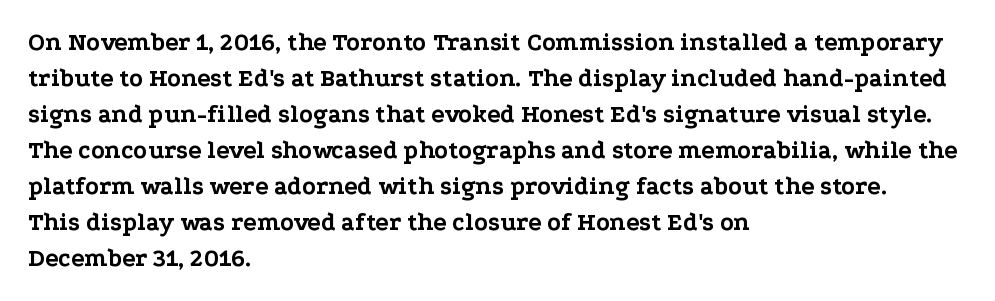
Q: Is the text bold? A: Yes.
Q: Is the text italic (slanted)? A: No, it is upright.
Q: Is the text underlined? A: No.
Q: How is the paragraph aligned? A: Left-aligned.
Q: Is the spacing between letters normal or unusually wide? A: Normal.
Q: Is the spacing between lines tight, normal or loose? A: Normal.
